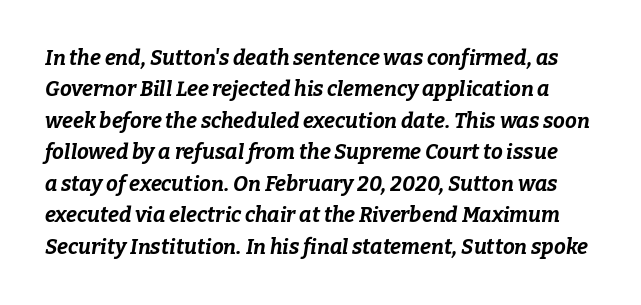
{"italic": "yes", "lean": "right", "slant_degrees": 9, "bold": "yes", "underline": "no", "line_spacing": "normal", "line_spacing_ratio": 1.5, "letter_spacing": "normal", "letter_spacing_em": 0.0, "glyph_px": 21}
